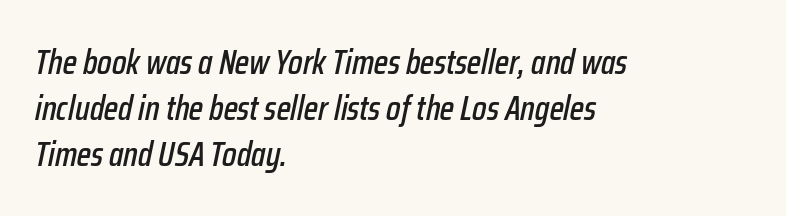
Q: Is the text italic (slanted)? A: Yes, it leans right by about 12 degrees.
Q: Is the text underlined? A: No.
Q: How is the paragraph aligned? A: Left-aligned.
Q: Is the spacing between letters normal or unusually wide? A: Normal.
Q: Is the spacing between lines tight, normal or loose? A: Normal.
Q: Width (condensed, normal, or wide)? A: Condensed.
Q: Stroke contrast? A: Low.
Q: x-height? A: Medium.
Q: Monospaced? A: No.
